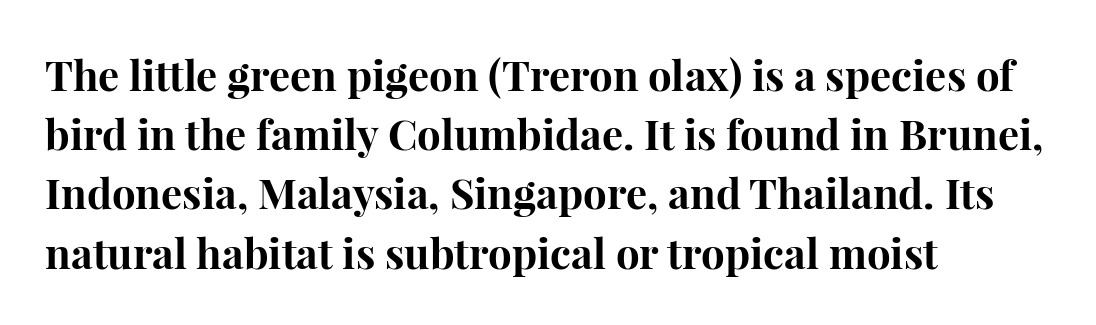
The image shows 42 px bold serif type, upright; set left-aligned, normal line spacing (1.41x), normal letter spacing, not underlined; high stroke contrast and a medium x-height.
